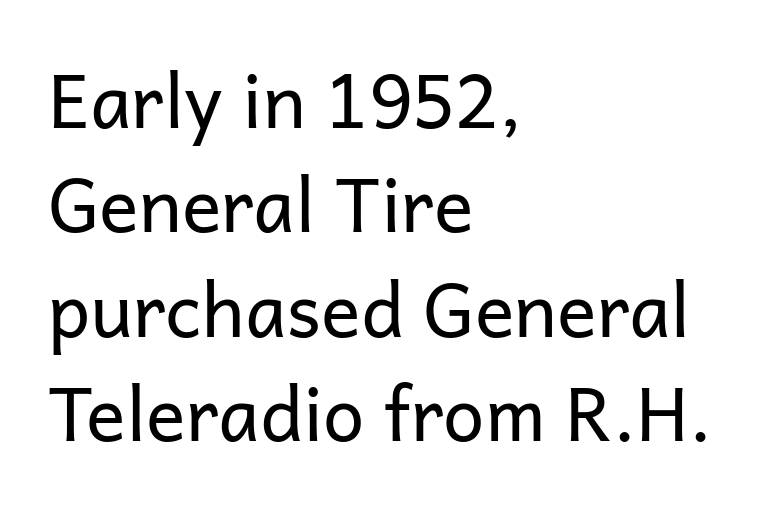
Q: Is the text bold? A: No.
Q: Is the text italic (slanted)? A: No, it is upright.
Q: Is the typeface a serif or a sans-serif typeface? A: Sans-serif.
Q: Is the text underlined? A: No.
Q: How is the paragraph aligned? A: Left-aligned.
Q: Is the spacing between letters normal or unusually wide? A: Normal.
Q: Is the spacing between lines tight, normal or loose? A: Normal.
Q: Width (condensed, normal, or wide)? A: Normal.
Q: Stroke contrast? A: Low.
Q: x-height? A: Medium.
Q: Monospaced? A: No.
